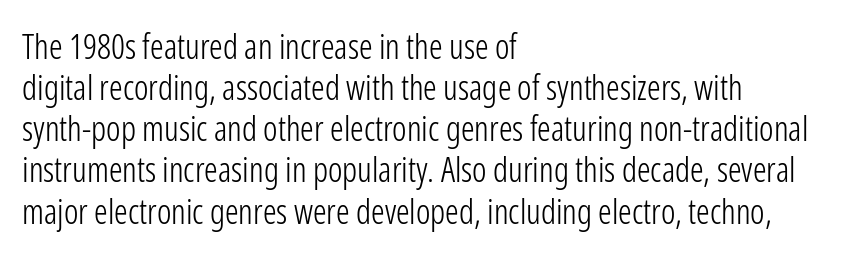
Q: Is the text bold? A: No.
Q: Is the text italic (slanted)? A: No, it is upright.
Q: Is the typeface a serif or a sans-serif typeface? A: Sans-serif.
Q: Is the text underlined? A: No.
Q: How is the paragraph aligned? A: Left-aligned.
Q: Is the spacing between letters normal or unusually wide? A: Normal.
Q: Width (condensed, normal, or wide)? A: Condensed.
Q: Stroke contrast? A: Low.
Q: x-height? A: Medium.
Q: Monospaced? A: No.
